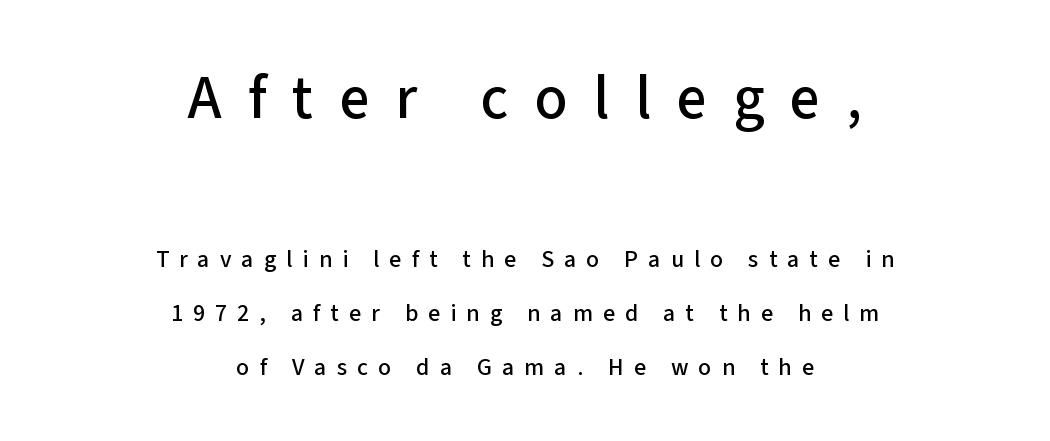
Q: Is the text italic (slanted)? A: No, it is upright.
Q: Is the typeface a serif or a sans-serif typeface? A: Sans-serif.
Q: Is the text underlined? A: No.
Q: How is the paragraph aligned? A: Centered.
Q: Is the spacing between letters normal or unusually wide? A: Unusually wide.
Q: Is the spacing between lines tight, normal or loose? A: Loose.
Q: Which block of text is set in a larger size, the first (top) or the second (bottom)? A: The first (top) one.
Q: Width (condensed, normal, or wide)? A: Normal.
Q: Stroke contrast? A: Low.
Q: x-height? A: Medium.
Q: Monospaced? A: No.
